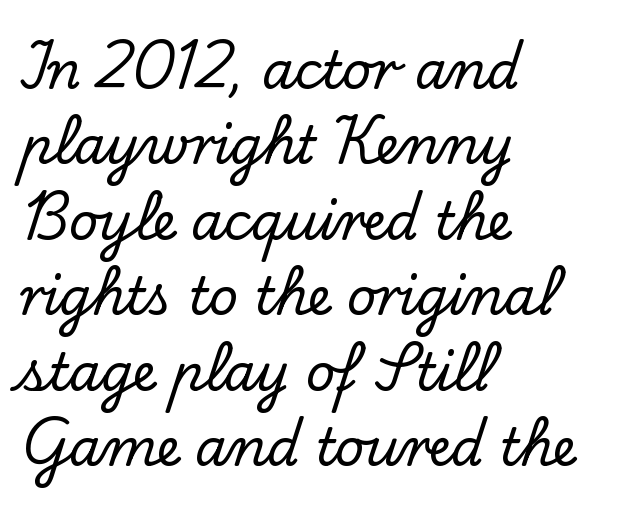
Q: Is the text italic (slanted)? A: Yes.
Q: Is the typeface a serif or a sans-serif typeface? A: Serif.
Q: Is the text underlined? A: No.
Q: How is the paragraph aligned? A: Left-aligned.
Q: Is the spacing between letters normal or unusually wide? A: Normal.
Q: Is the spacing between lines tight, normal or loose? A: Normal.
Q: Width (condensed, normal, or wide)? A: Normal.
Q: Stroke contrast? A: Low.
Q: x-height? A: Small.
Q: Monospaced? A: No.
